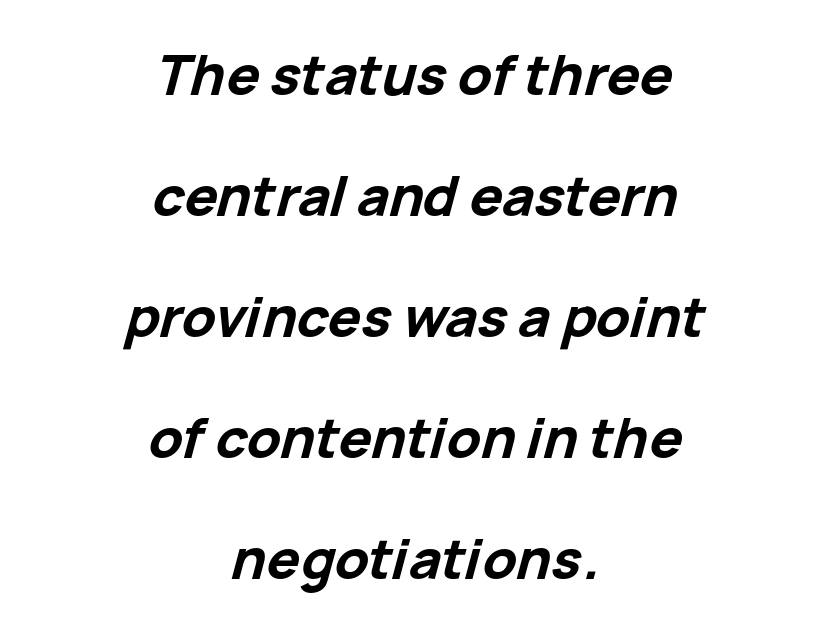
{"italic": "yes", "lean": "right", "slant_degrees": 15, "bold": "yes", "weight": "bold", "width": "normal", "stroke_contrast": "low", "x_height": "medium", "monospaced": "no", "underline": "no", "align": "center", "line_spacing": "loose", "line_spacing_ratio": 2.2, "letter_spacing": "normal", "letter_spacing_em": 0.0, "glyph_px": 55}
